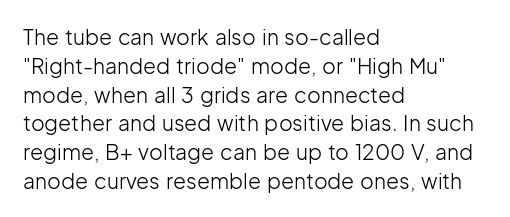
Q: Is the text bold? A: No.
Q: Is the text italic (slanted)? A: No, it is upright.
Q: Is the text underlined? A: No.
Q: How is the paragraph aligned? A: Left-aligned.
Q: Is the spacing between letters normal or unusually wide? A: Normal.
Q: Is the spacing between lines tight, normal or loose? A: Normal.
